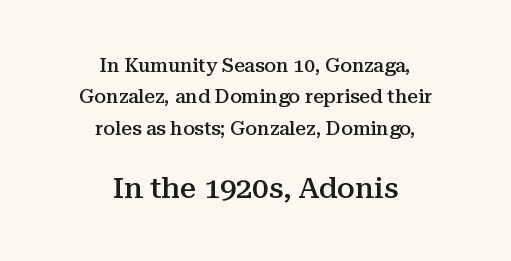
Just letters on the line, the space beneath them empty. A student would notice the bottom passage is typeset larger than what precedes it. Leading matches the norm, producing a regular column. Serifs: yes, visible at the terminals of the letterforms.
